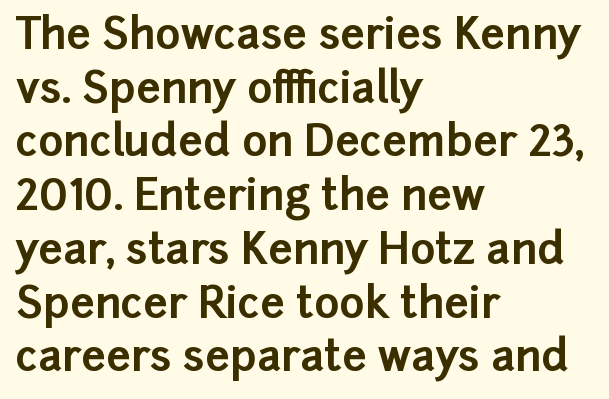
Q: Is the text bold? A: Yes.
Q: Is the text italic (slanted)? A: No, it is upright.
Q: Is the typeface a serif or a sans-serif typeface? A: Sans-serif.
Q: Is the text underlined? A: No.
Q: How is the paragraph aligned? A: Left-aligned.
Q: Is the spacing between letters normal or unusually wide? A: Normal.
Q: Is the spacing between lines tight, normal or loose? A: Normal.
Q: Width (condensed, normal, or wide)? A: Normal.
Q: Stroke contrast? A: Low.
Q: x-height? A: Medium.
Q: Monospaced? A: No.
